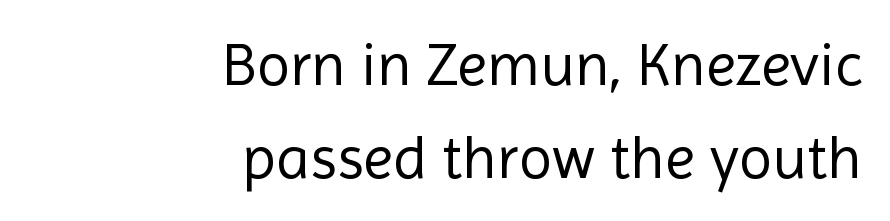
The image shows 61 px regular-weight sans-serif type, upright; set right-aligned, normal line spacing (1.52x), normal letter spacing, not underlined; a medium x-height.
